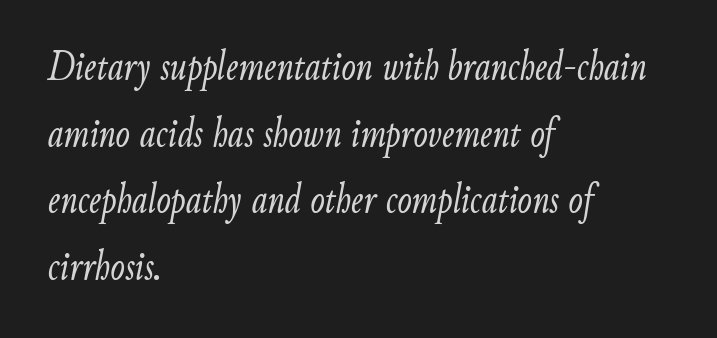
Is the type slanted? Yes — the strokes lean at a clear angle. Successive baselines arrive at the customary interval. Think standard paragraph weight, or any step lighter than that. A bare baseline throughout the passage.
